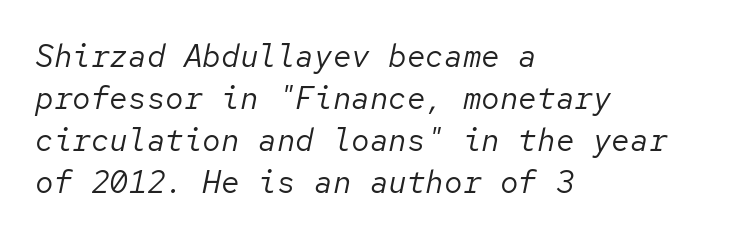
Q: Is the text bold? A: No.
Q: Is the text italic (slanted)? A: Yes, it leans right by about 12 degrees.
Q: Is the text underlined? A: No.
Q: How is the paragraph aligned? A: Left-aligned.
Q: Is the spacing between letters normal or unusually wide? A: Normal.
Q: Is the spacing between lines tight, normal or loose? A: Normal.
Q: Width (condensed, normal, or wide)? A: Normal.
Q: Stroke contrast? A: Low.
Q: x-height? A: Medium.
Q: Monospaced? A: Yes.
